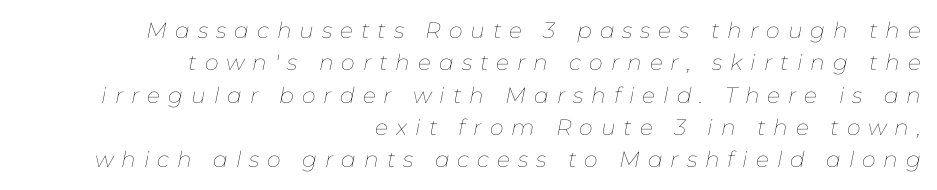
The image shows 22 px text type, italic (leaning right); set right-aligned, normal line spacing (1.47x), unusually wide letter spacing (+0.36 em), not underlined.
